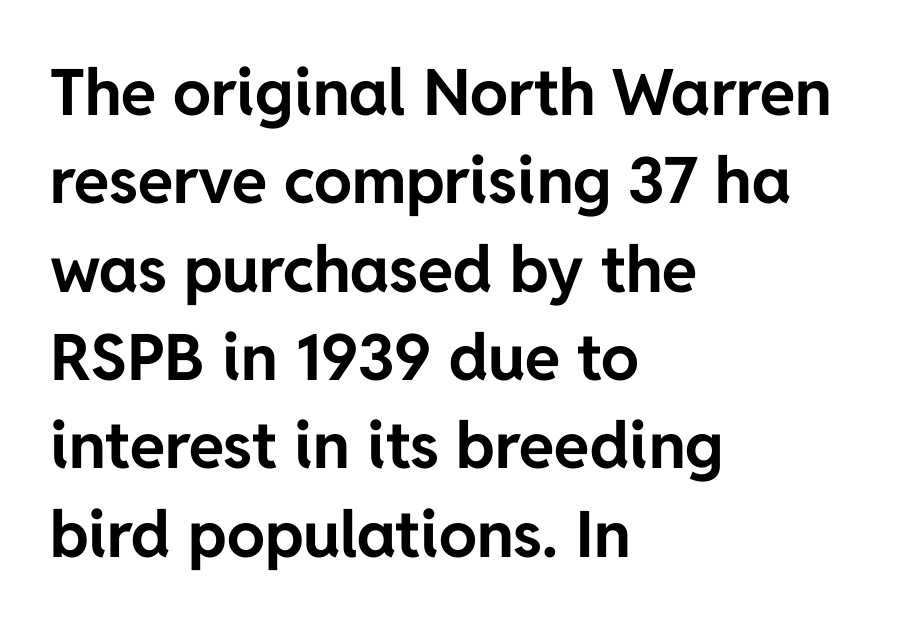
Q: Is the text bold? A: Yes.
Q: Is the text italic (slanted)? A: No, it is upright.
Q: Is the typeface a serif or a sans-serif typeface? A: Sans-serif.
Q: Is the text underlined? A: No.
Q: How is the paragraph aligned? A: Left-aligned.
Q: Is the spacing between letters normal or unusually wide? A: Normal.
Q: Is the spacing between lines tight, normal or loose? A: Normal.
Q: Width (condensed, normal, or wide)? A: Normal.
Q: Stroke contrast? A: Low.
Q: x-height? A: Medium.
Q: Monospaced? A: No.
